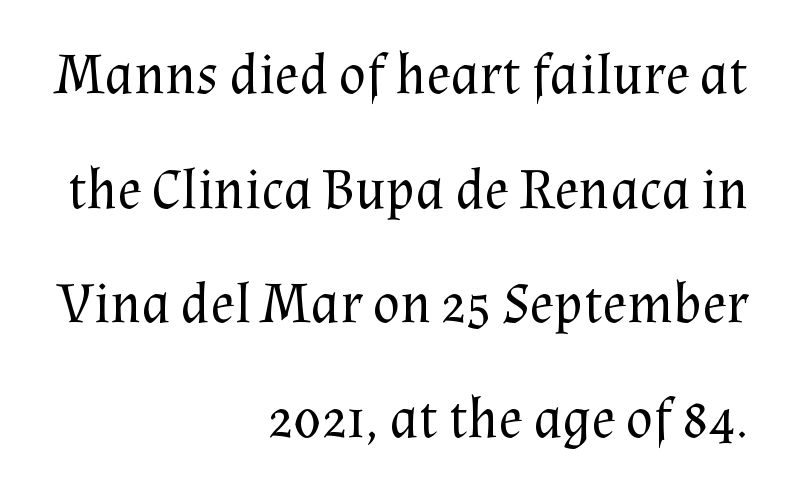
Beneath every word, the page is bare. Do the characters align in a grid? No, the font is proportional. Leftover space on each line is placed entirely before the opening word.
